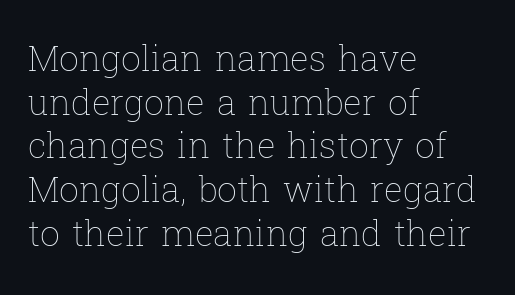
{"italic": "no", "bold": "no", "weight": "thin", "width": "normal", "stroke_contrast": "low", "x_height": "medium", "monospaced": "no", "underline": "no", "align": "left", "line_spacing": "normal", "line_spacing_ratio": 1.25, "letter_spacing": "normal", "letter_spacing_em": 0.0, "glyph_px": 35}
